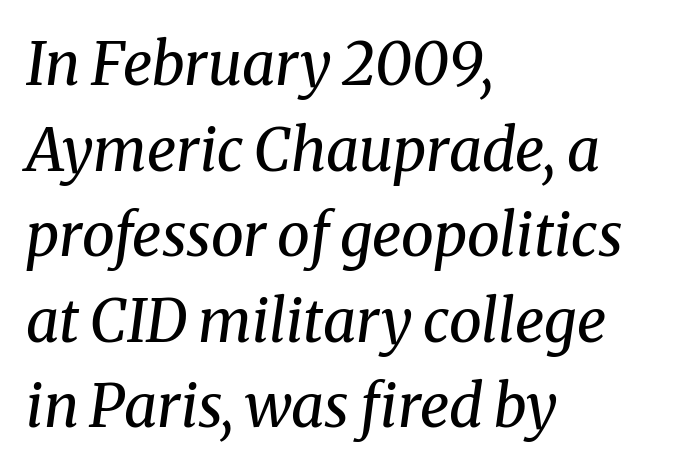
{"serif": "yes", "italic": "yes", "lean": "right", "slant_degrees": 8, "bold": "no", "weight": "regular", "width": "normal", "stroke_contrast": "medium", "x_height": "medium", "monospaced": "no", "underline": "no", "align": "left", "line_spacing": "normal", "line_spacing_ratio": 1.45, "letter_spacing": "normal", "letter_spacing_em": 0.0, "glyph_px": 59}
